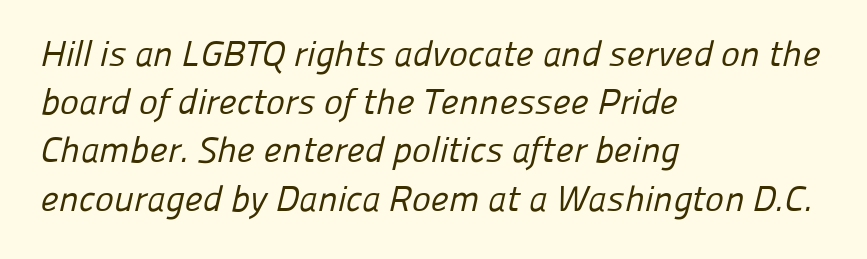
The image shows 36 px regular-weight sans-serif type; set left-aligned, normal line spacing (1.34x), normal letter spacing, not underlined; low stroke contrast and a medium x-height.
